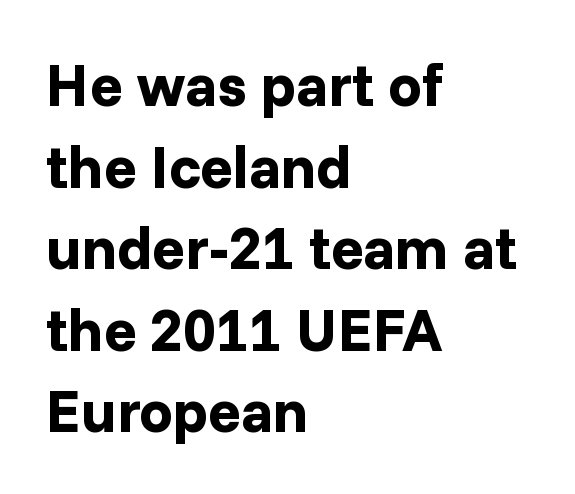
Plain, unruled lines of type. A sans-serif font was chosen for this passage. Layout note: lines flush left. Character widths vary here, with narrow letters taking less room than wide ones.
